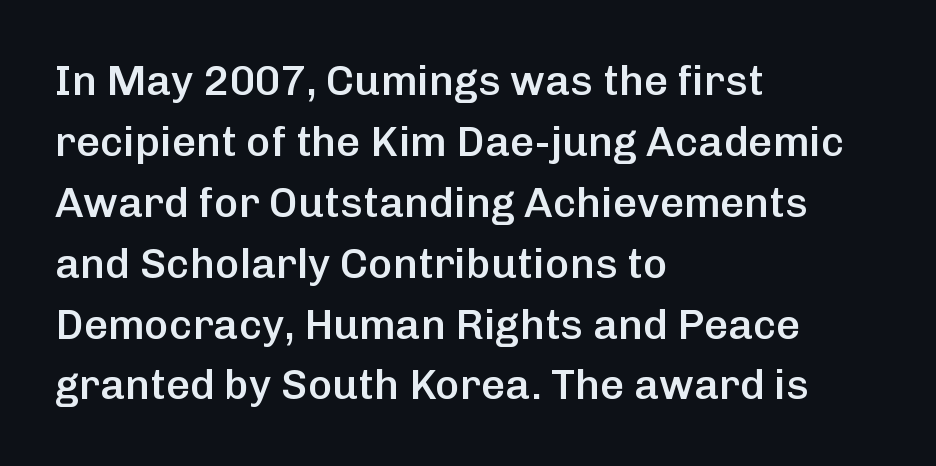
The image shows 42 px semibold sans-serif type, upright; set left-aligned, normal line spacing (1.45x), normal letter spacing, not underlined; low stroke contrast and a medium x-height.
